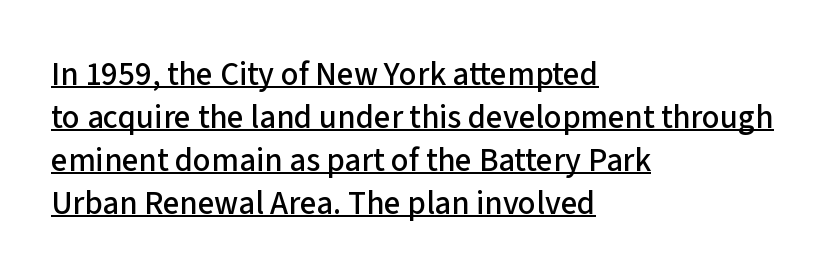
Observe the absence of serifs on each vertical stroke in this sample. Each word holds together tightly as a unit, with standard inter-letter gaps. This sample is left-justified, so line endings fall wherever the words run out. Line spacing here is normal. Varying glyph widths throughout — classic text-font behaviour.
